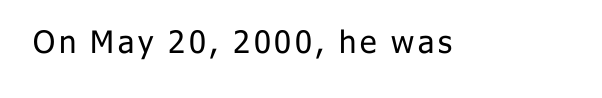
The image shows 31 px regular-weight sans-serif type, upright; set not underlined; low stroke contrast and a medium x-height.
